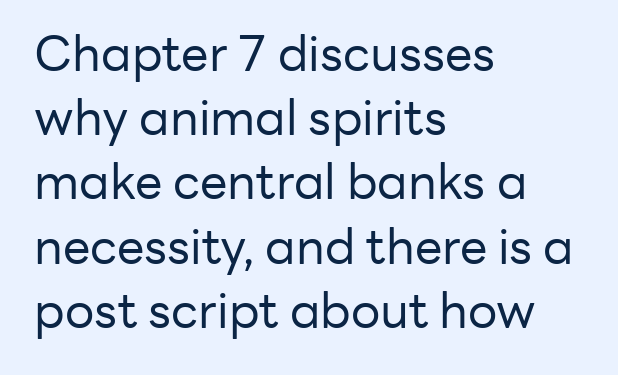
{"serif": "no", "italic": "no", "bold": "no", "weight": "regular", "width": "normal", "stroke_contrast": "low", "x_height": "medium", "monospaced": "no", "underline": "no", "align": "left", "line_spacing": "normal", "line_spacing_ratio": 1.31, "letter_spacing": "normal", "letter_spacing_em": 0.0, "glyph_px": 49}
